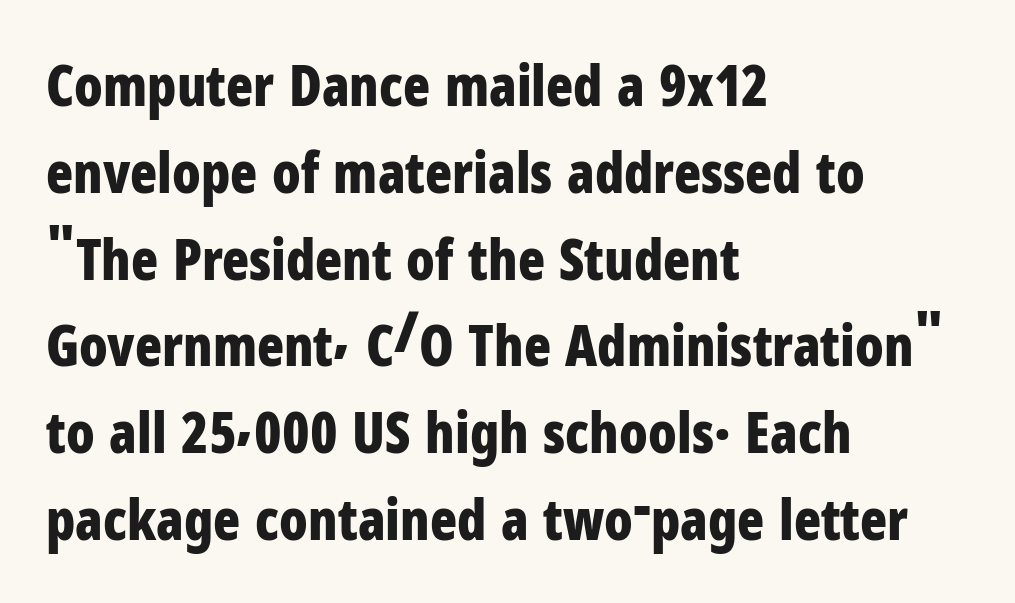
{"serif": "no", "italic": "no", "bold": "yes", "weight": "bold", "width": "condensed", "stroke_contrast": "low", "x_height": "medium", "monospaced": "no", "underline": "no", "align": "left", "line_spacing": "normal", "line_spacing_ratio": 1.55, "letter_spacing": "normal", "letter_spacing_em": 0.0, "glyph_px": 56}
